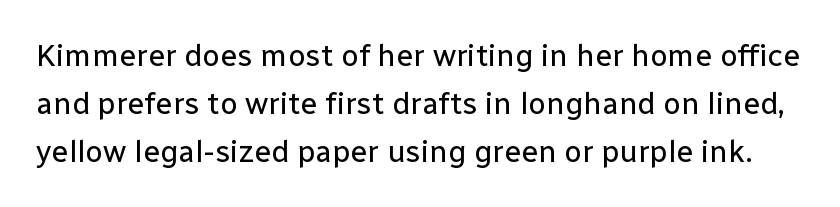
{"serif": "no", "italic": "no", "bold": "no", "weight": "regular", "width": "normal", "stroke_contrast": "low", "x_height": "medium", "monospaced": "no", "underline": "no", "line_spacing": "normal", "line_spacing_ratio": 1.55, "letter_spacing": "normal", "letter_spacing_em": 0.0, "glyph_px": 31}
